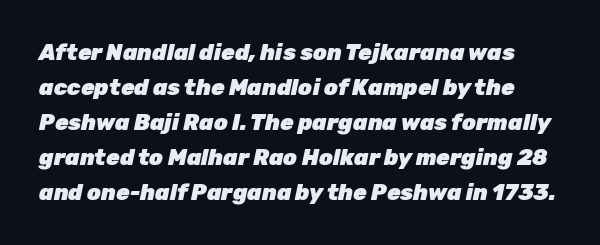
Q: Is the text bold? A: Yes.
Q: Is the text italic (slanted)? A: Yes, it leans right by about 12 degrees.
Q: Is the text underlined? A: No.
Q: Is the spacing between letters normal or unusually wide? A: Normal.
Q: Is the spacing between lines tight, normal or loose? A: Normal.
